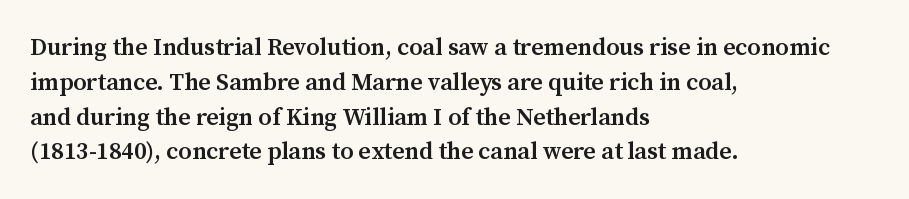
Q: Is the text bold? A: Semi-bold.
Q: Is the text italic (slanted)? A: No, it is upright.
Q: Is the text underlined? A: No.
Q: How is the paragraph aligned? A: Left-aligned.
Q: Is the spacing between letters normal or unusually wide? A: Normal.
Q: Is the spacing between lines tight, normal or loose? A: Normal.
